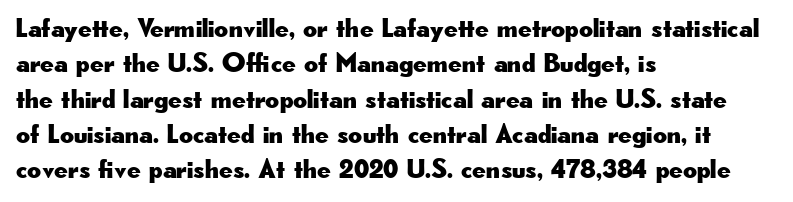
Q: Is the text italic (slanted)? A: No, it is upright.
Q: Is the text underlined? A: No.
Q: How is the paragraph aligned? A: Left-aligned.
Q: Is the spacing between letters normal or unusually wide? A: Normal.
Q: Is the spacing between lines tight, normal or loose? A: Normal.
